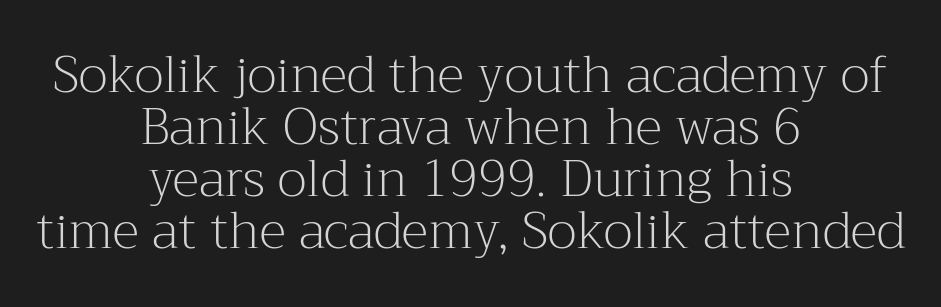
Nobody touched the tracking dial on this one. Letterform terminals end in serifs throughout the passage. Quick note: interline space is minimal. Italic? Not at all — the glyphs are vertical. Is this a fixed-width face? No — the glyphs have proportional, varying widths. Stroke thickness stays within the range of a standard reading face or lighter.
